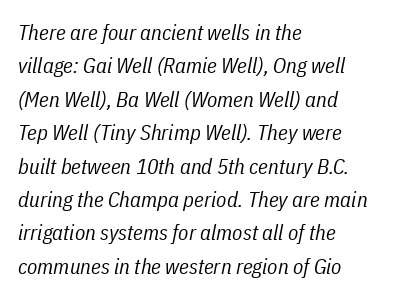
Q: Is the text bold? A: No.
Q: Is the text italic (slanted)? A: Yes, it leans right by about 11 degrees.
Q: Is the text underlined? A: No.
Q: How is the paragraph aligned? A: Left-aligned.
Q: Is the spacing between letters normal or unusually wide? A: Normal.
Q: Is the spacing between lines tight, normal or loose? A: Normal.
